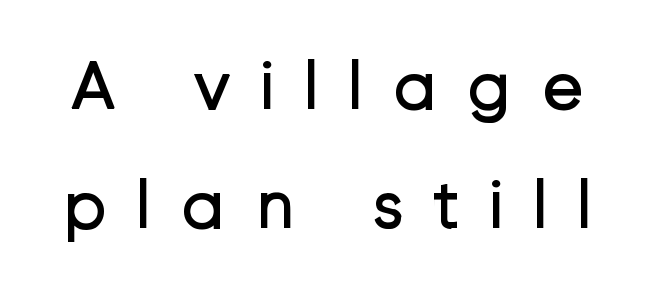
{"serif": "no", "italic": "no", "bold": "no", "weight": "regular", "width": "normal", "stroke_contrast": "low", "x_height": "medium", "monospaced": "no", "underline": "no", "line_spacing": "normal", "line_spacing_ratio": 1.68, "letter_spacing": "wide", "letter_spacing_em": 0.41, "glyph_px": 71}
